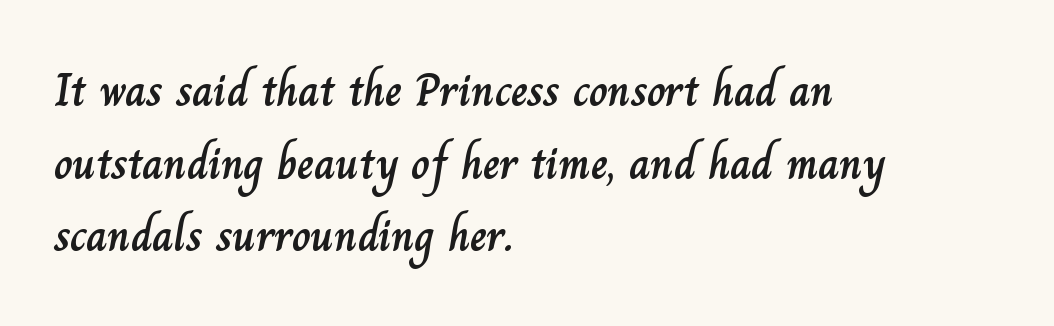
{"width": "normal", "stroke_contrast": "low", "x_height": "small", "monospaced": "no", "underline": "no", "align": "left", "line_spacing": "normal", "line_spacing_ratio": 1.58, "letter_spacing": "normal", "letter_spacing_em": 0.0, "glyph_px": 46}
